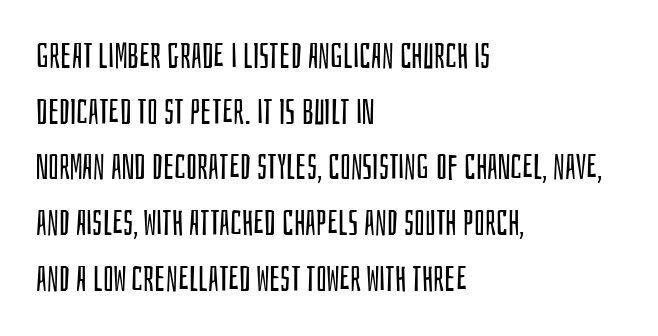
The image shows 35 px regular-weight, condensed sans-serif type, upright; set left-aligned, normal line spacing (1.59x), normal letter spacing, not underlined; low stroke contrast and a large x-height.
